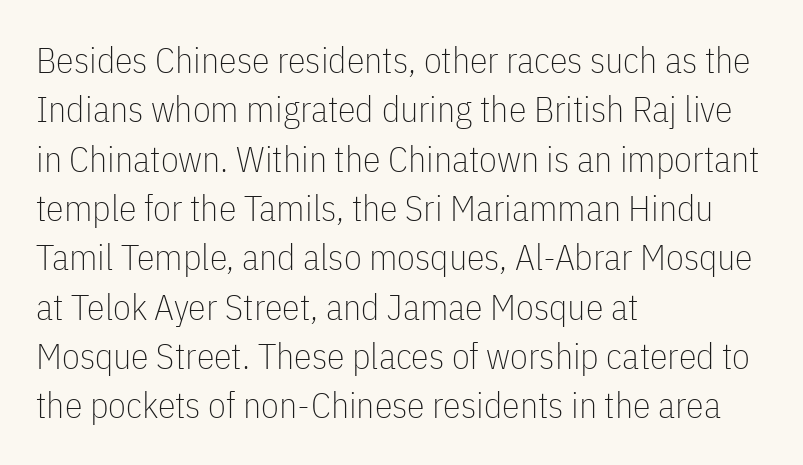
Each stroke keeps to a modest, everyday thickness or less. Posture: straight, roman, zero tilt. These lines stack with their left ends in a neat column. Underlining? Definitely not there. Looks like regular typesetting: each glyph gets only the width it needs. Inter-character spacing is left at the font's built-in metrics.
